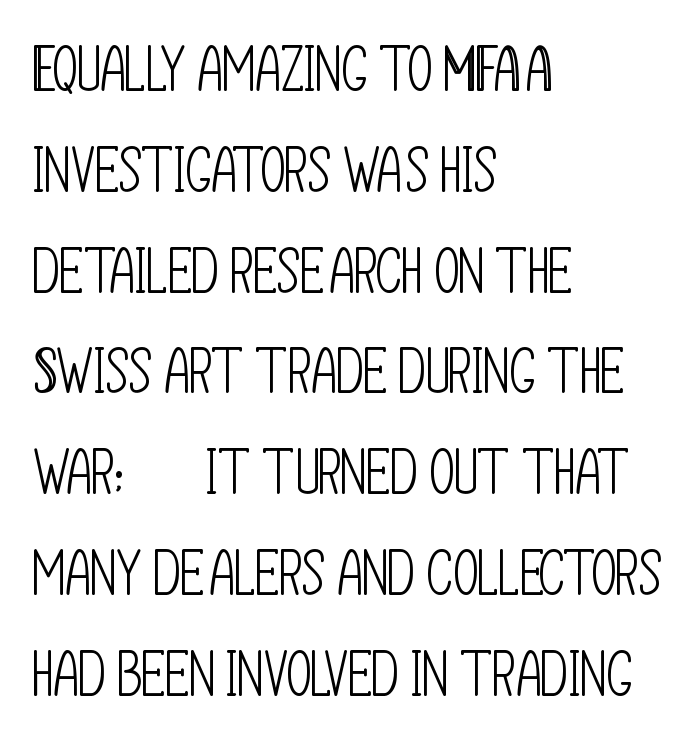
{"serif": "no", "italic": "no", "bold": "no", "weight": "light", "width": "condensed", "stroke_contrast": "low", "x_height": "large", "monospaced": "no", "underline": "no", "align": "left", "line_spacing": "normal", "line_spacing_ratio": 1.6, "letter_spacing": "normal", "letter_spacing_em": 0.0, "glyph_px": 63}
